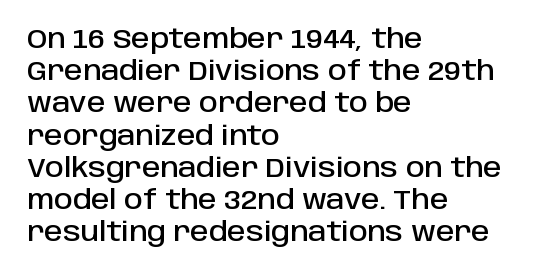
{"italic": "no", "underline": "no", "align": "left", "line_spacing_ratio": 1.24, "letter_spacing": "normal", "letter_spacing_em": 0.0, "glyph_px": 26}
